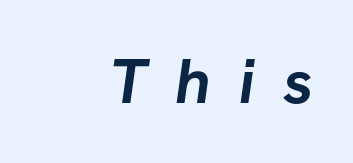
{"serif": "no", "bold": "yes", "weight": "semibold", "width": "normal", "stroke_contrast": "low", "x_height": "medium", "monospaced": "no", "underline": "no", "align": "right", "letter_spacing": "wide", "letter_spacing_em": 0.45, "glyph_px": 63}
